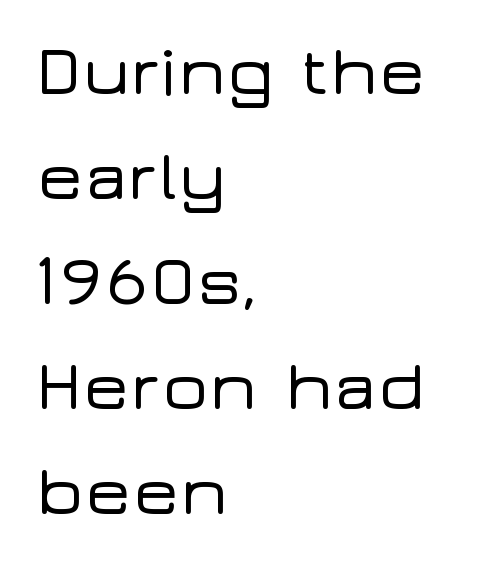
Q: Is the text italic (slanted)? A: No, it is upright.
Q: Is the typeface a serif or a sans-serif typeface? A: Sans-serif.
Q: Is the text underlined? A: No.
Q: How is the paragraph aligned? A: Left-aligned.
Q: Is the spacing between letters normal or unusually wide? A: Normal.
Q: Is the spacing between lines tight, normal or loose? A: Normal.
Q: Width (condensed, normal, or wide)? A: Wide.
Q: Stroke contrast? A: Low.
Q: x-height? A: Medium.
Q: Monospaced? A: No.
